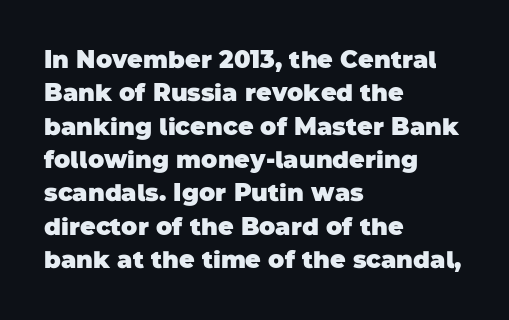
{"bold": "yes", "underline": "no", "align": "left", "line_spacing": "normal", "line_spacing_ratio": 1.39, "letter_spacing": "normal", "letter_spacing_em": 0.0, "glyph_px": 24}
